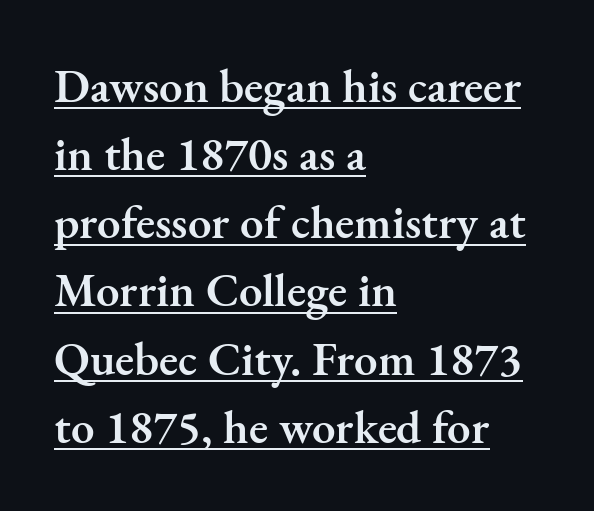
Q: Is the text bold? A: Semi-bold.
Q: Is the text italic (slanted)? A: No, it is upright.
Q: Is the typeface a serif or a sans-serif typeface? A: Serif.
Q: Is the text underlined? A: Yes.
Q: How is the paragraph aligned? A: Left-aligned.
Q: Is the spacing between letters normal or unusually wide? A: Normal.
Q: Is the spacing between lines tight, normal or loose? A: Normal.
Q: Width (condensed, normal, or wide)? A: Normal.
Q: Stroke contrast? A: Medium.
Q: x-height? A: Small.
Q: Monospaced? A: No.
